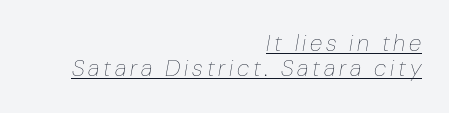
Think standard paragraph weight, or any step lighter than that. The sample's only ornament is a line tracing under the words. A typesetter would call this leading minimal, almost set solid. Characters are canted at an angle relative to the baseline's perpendicular. The compositor pushed each line to the right boundary.
